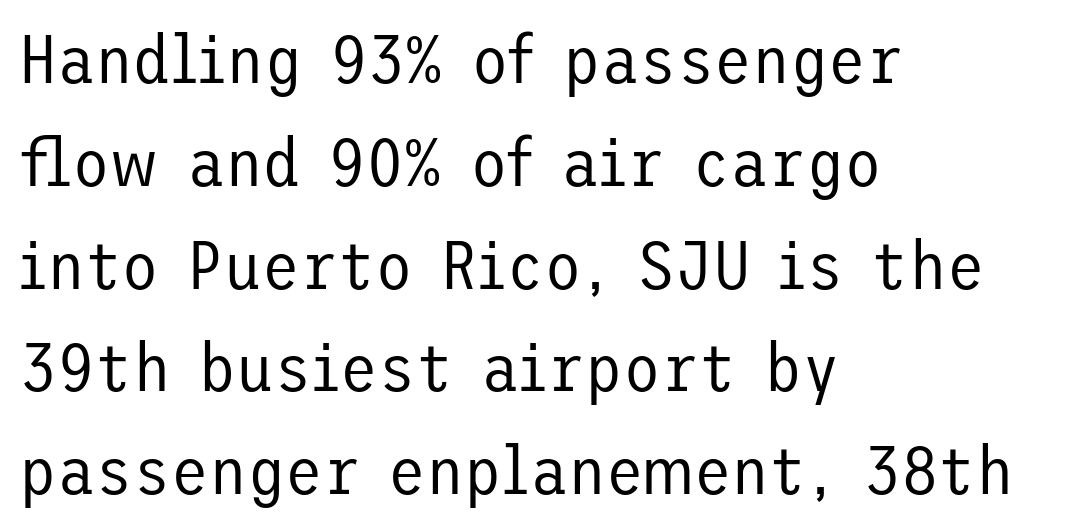
Q: Is the text bold? A: No.
Q: Is the text italic (slanted)? A: No, it is upright.
Q: Is the typeface a serif or a sans-serif typeface? A: Sans-serif.
Q: Is the text underlined? A: No.
Q: How is the paragraph aligned? A: Left-aligned.
Q: Is the spacing between letters normal or unusually wide? A: Normal.
Q: Is the spacing between lines tight, normal or loose? A: Normal.
Q: Width (condensed, normal, or wide)? A: Normal.
Q: Stroke contrast? A: Low.
Q: x-height? A: Medium.
